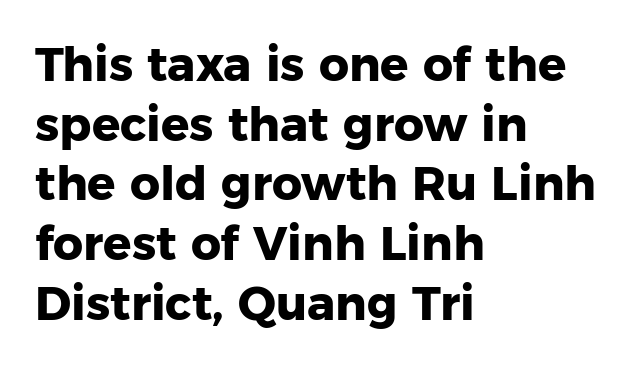
Q: Is the text bold? A: Yes.
Q: Is the text italic (slanted)? A: No, it is upright.
Q: Is the typeface a serif or a sans-serif typeface? A: Sans-serif.
Q: Is the text underlined? A: No.
Q: How is the paragraph aligned? A: Left-aligned.
Q: Is the spacing between letters normal or unusually wide? A: Normal.
Q: Is the spacing between lines tight, normal or loose? A: Normal.
Q: Width (condensed, normal, or wide)? A: Normal.
Q: Stroke contrast? A: Low.
Q: x-height? A: Medium.
Q: Monospaced? A: No.
